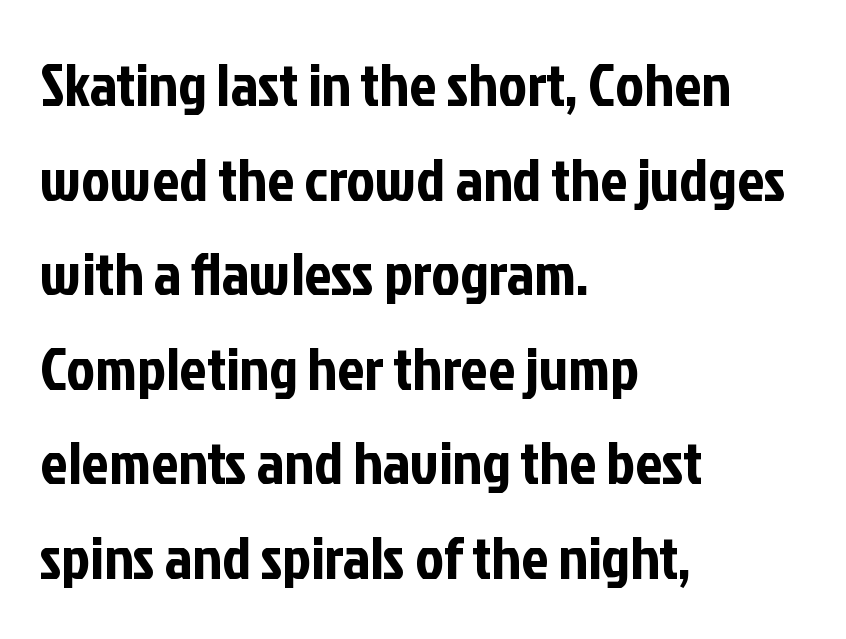
Q: Is the text italic (slanted)? A: No, it is upright.
Q: Is the typeface a serif or a sans-serif typeface? A: Sans-serif.
Q: Is the text underlined? A: No.
Q: How is the paragraph aligned? A: Left-aligned.
Q: Is the spacing between letters normal or unusually wide? A: Normal.
Q: Is the spacing between lines tight, normal or loose? A: Normal.
Q: Width (condensed, normal, or wide)? A: Condensed.
Q: Stroke contrast? A: Low.
Q: x-height? A: Medium.
Q: Monospaced? A: No.
